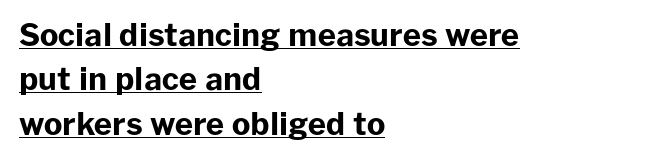
{"serif": "no", "italic": "no", "bold": "yes", "weight": "bold", "width": "normal", "stroke_contrast": "low", "x_height": "medium", "monospaced": "no", "underline": "yes", "align": "left", "line_spacing": "normal", "line_spacing_ratio": 1.43, "letter_spacing": "normal", "letter_spacing_em": 0.0, "glyph_px": 31}
